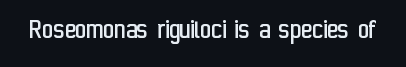
{"serif": "no", "italic": "no", "bold": "no", "weight": "regular", "width": "condensed", "stroke_contrast": "low", "x_height": "medium", "monospaced": "no", "underline": "no", "letter_spacing": "normal", "letter_spacing_em": 0.0, "glyph_px": 30}
